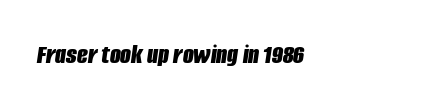
The image shows 28 px bold, condensed type, italic (leaning right); set normal letter spacing, not underlined; low stroke contrast and a large x-height.
